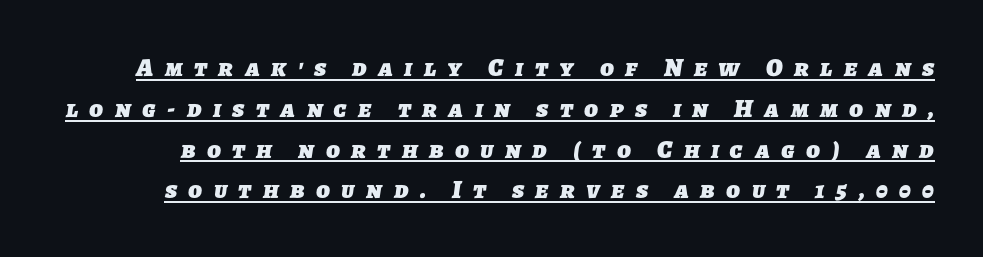
{"bold": "yes", "underline": "yes", "line_spacing": "normal", "line_spacing_ratio": 1.57, "letter_spacing": "wide", "letter_spacing_em": 0.44, "glyph_px": 26}
